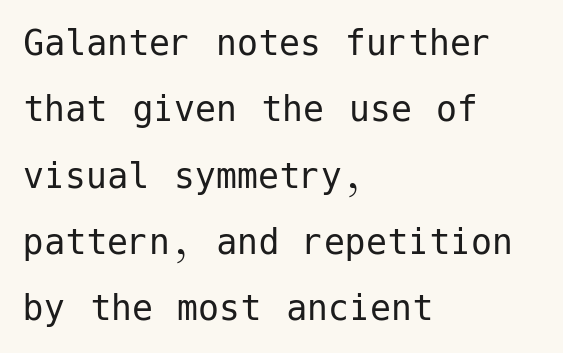
Q: Is the text bold? A: No.
Q: Is the text italic (slanted)? A: No, it is upright.
Q: Is the typeface a serif or a sans-serif typeface? A: Sans-serif.
Q: Is the text underlined? A: No.
Q: How is the paragraph aligned? A: Left-aligned.
Q: Is the spacing between letters normal or unusually wide? A: Normal.
Q: Is the spacing between lines tight, normal or loose? A: Normal.
Q: Width (condensed, normal, or wide)? A: Normal.
Q: Stroke contrast? A: Low.
Q: x-height? A: Medium.
